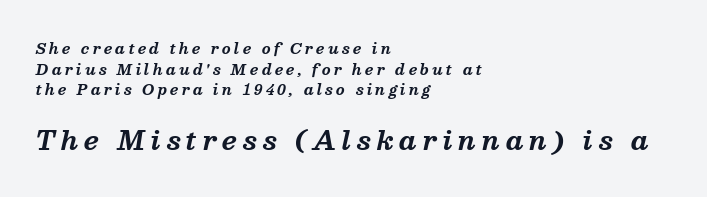
Rows of type keep a routine distance in the vertical direction. Pretty heavy lettering here — definitely bold. The lettering tilts uniformly, giving the passage an italic look. Horizontally, the lines are justified to the leading edge only.
